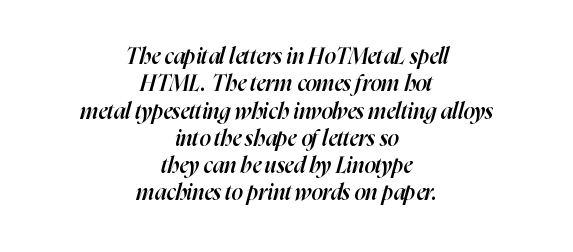
Q: Is the text bold? A: Semi-bold.
Q: Is the text italic (slanted)? A: Yes, it leans right by about 16 degrees.
Q: Is the text underlined? A: No.
Q: How is the paragraph aligned? A: Centered.
Q: Is the spacing between letters normal or unusually wide? A: Normal.
